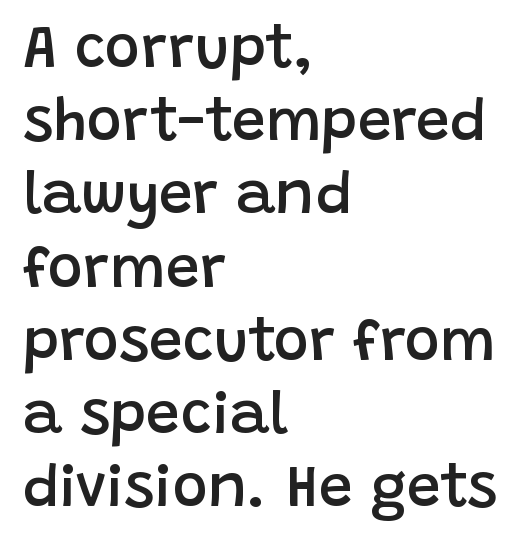
The image shows 60 px semibold sans-serif type, upright; set left-aligned, line spacing 1.22x, normal letter spacing, not underlined; low stroke contrast and a large x-height.
